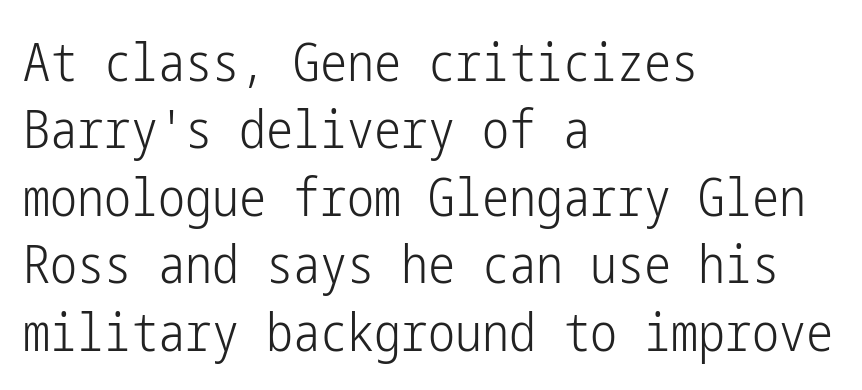
The image shows 54 px light, condensed sans-serif type, upright; set left-aligned, normal line spacing (1.25x), normal letter spacing, not underlined; low stroke contrast and a medium x-height.
